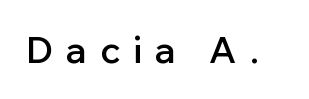
The image shows 36 px semibold sans-serif type, upright; set unusually wide letter spacing (+0.37 em), not underlined; low stroke contrast and a medium x-height.
